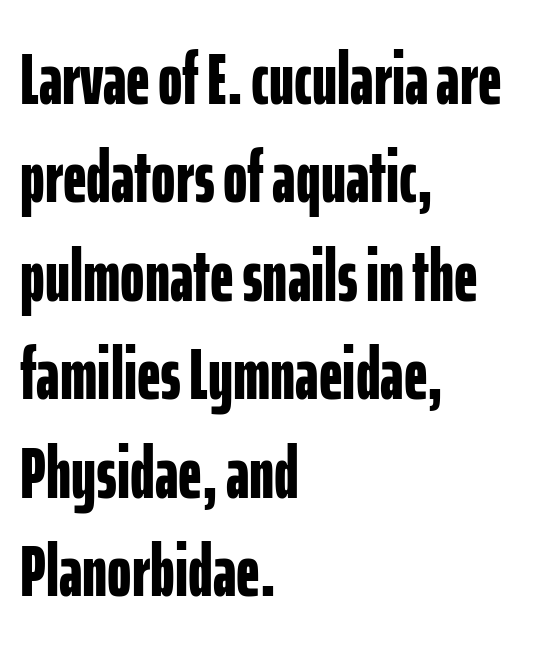
A typesetter would call this zero additional tracking. Observe the absence of serifs on each vertical stroke in this sample. Caption: multi-line text, flush left, ragged right. The letters stand upright; this is a roman face.
